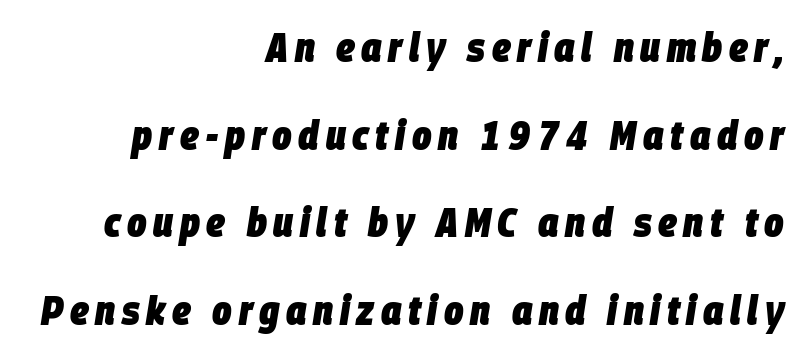
Q: Is the text bold? A: Yes.
Q: Is the text italic (slanted)? A: Yes, it leans right by about 9 degrees.
Q: Is the text underlined? A: No.
Q: How is the paragraph aligned? A: Right-aligned.
Q: Is the spacing between lines tight, normal or loose? A: Loose.
Q: Width (condensed, normal, or wide)? A: Condensed.
Q: Stroke contrast? A: Low.
Q: x-height? A: Large.
Q: Monospaced? A: No.
